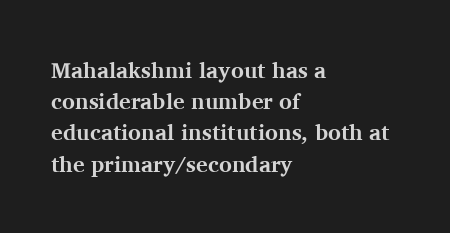
Q: Is the text bold? A: Yes.
Q: Is the text italic (slanted)? A: No, it is upright.
Q: Is the text underlined? A: No.
Q: How is the paragraph aligned? A: Left-aligned.
Q: Is the spacing between letters normal or unusually wide? A: Normal.
Q: Is the spacing between lines tight, normal or loose? A: Normal.
